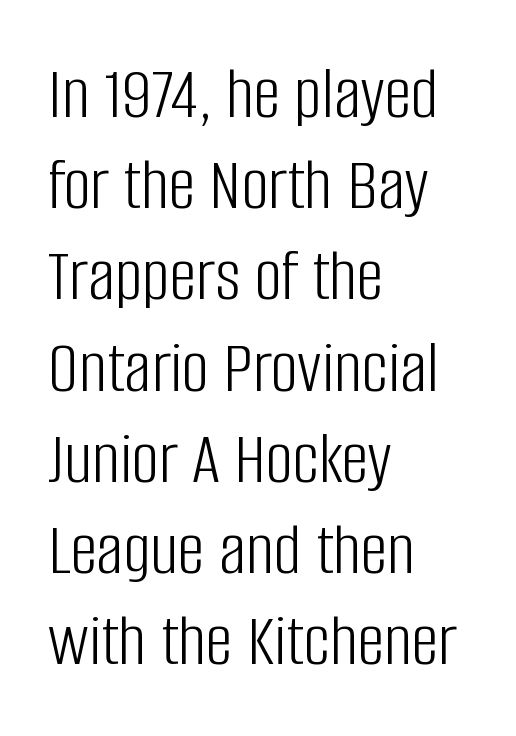
The string is rendered with underlining switched off. Stroke terminals: plain, sans-serif. Summary of weight: not heavy and not bold. Proportional: the letters do not fall into vertical columns.
